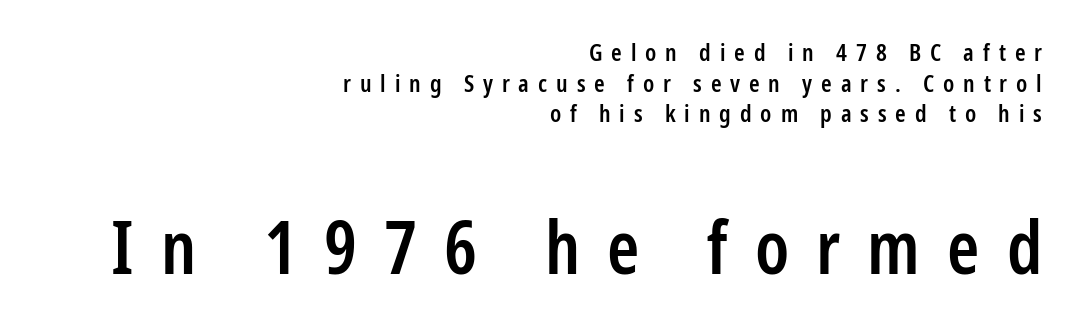
How would I describe the line gaps? Plain and ordinary. Visually, the bottom section dominates because its glyphs are scaled up. Spacing verdict: proportional, widths tailored to each character. Quick note: not italic, upright. Is the letter spacing exaggerated? Yes — the characters are pushed far apart. Leftover space on each line is placed entirely before the opening word.
